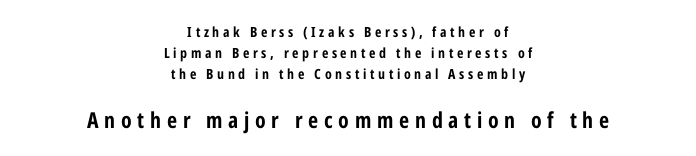
Is the type bold? Yes — the strokes are clearly thick and heavy. Display-style spreading of the glyphs; the letterfit is very open. Leading matches the norm, producing a regular column. Lines of text with bare space underneath.
